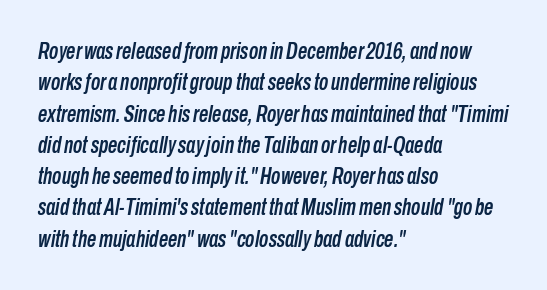
{"italic": "yes", "lean": "right", "slant_degrees": 10, "underline": "no", "align": "left", "line_spacing": "normal", "line_spacing_ratio": 1.36, "letter_spacing": "normal", "letter_spacing_em": 0.0, "glyph_px": 23}
